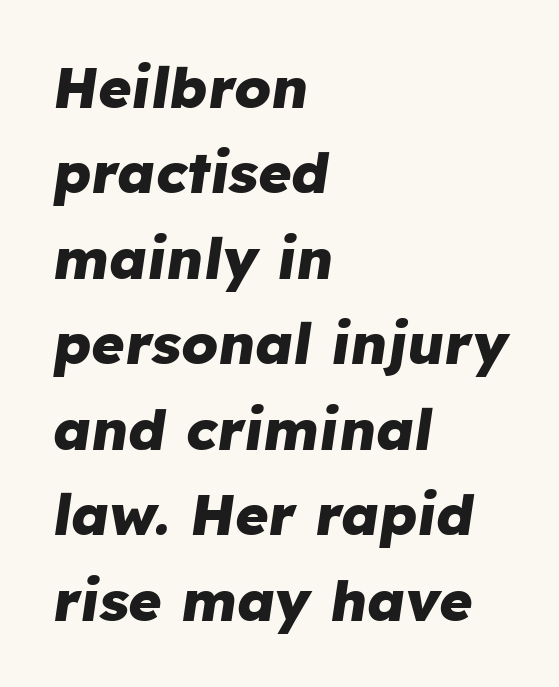
The image shows 57 px heavy type, italic (leaning right); set left-aligned, normal line spacing (1.5x), normal letter spacing, not underlined; low stroke contrast and a medium x-height.
